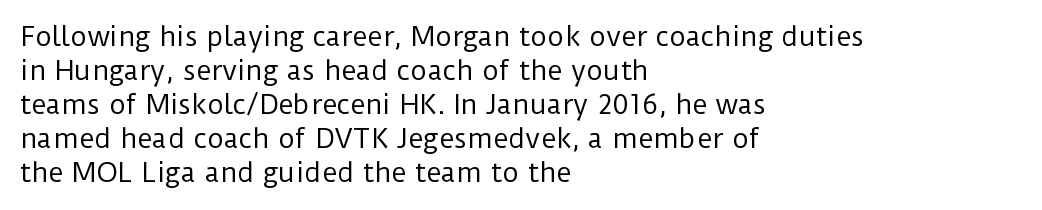
Q: Is the text bold? A: No.
Q: Is the text italic (slanted)? A: No, it is upright.
Q: Is the text underlined? A: No.
Q: How is the paragraph aligned? A: Left-aligned.
Q: Is the spacing between letters normal or unusually wide? A: Normal.
Q: Is the spacing between lines tight, normal or loose? A: Normal.
